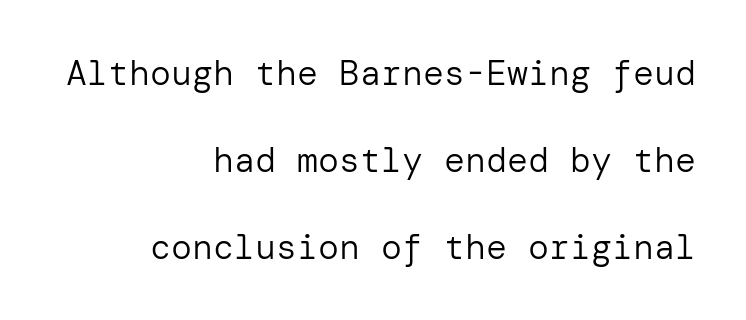
{"serif": "no", "italic": "no", "bold": "no", "weight": "regular", "width": "normal", "stroke_contrast": "low", "x_height": "medium", "underline": "no", "align": "right", "line_spacing": "loose", "line_spacing_ratio": 2.48, "letter_spacing": "normal", "letter_spacing_em": 0.0, "glyph_px": 35}
